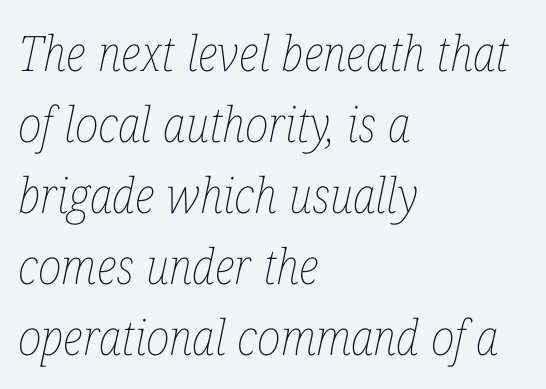
{"italic": "yes", "lean": "right", "slant_degrees": 12, "bold": "no", "weight": "thin", "width": "condensed", "stroke_contrast": "low", "x_height": "medium", "monospaced": "no", "underline": "no", "align": "left", "line_spacing": "normal", "line_spacing_ratio": 1.45, "letter_spacing": "normal", "letter_spacing_em": 0.0, "glyph_px": 49}
